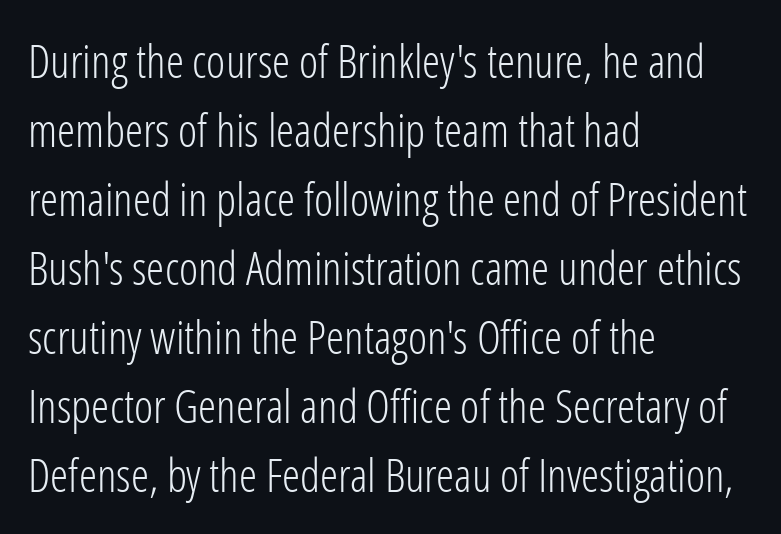
{"serif": "no", "italic": "no", "bold": "no", "weight": "light", "width": "condensed", "stroke_contrast": "low", "x_height": "medium", "monospaced": "no", "underline": "no", "align": "left", "line_spacing": "normal", "line_spacing_ratio": 1.5, "letter_spacing": "normal", "letter_spacing_em": 0.0, "glyph_px": 46}
